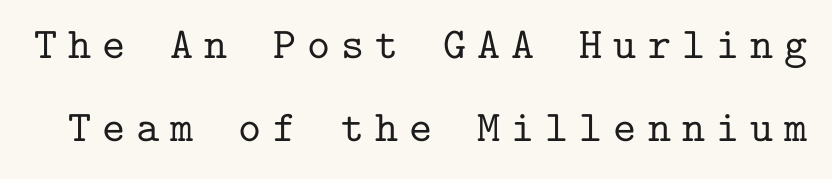
This is roman type, the default non-slanted kind. Think of a typewriter: that constant character pitch is what you see here. This rendering employs a face with finishing strokes, i.e., a serif. Plain, unruled lines of type. Here the glyphs are tracked loosely, breaking word shapes into spaced letters.
